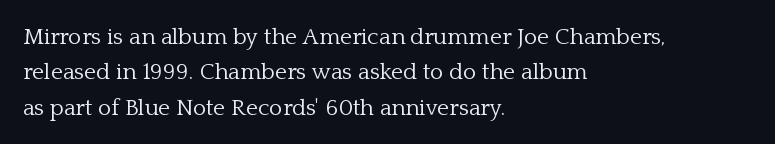
{"italic": "no", "bold": "no", "underline": "no", "align": "left", "line_spacing": "normal", "line_spacing_ratio": 1.54, "letter_spacing": "normal", "letter_spacing_em": 0.0, "glyph_px": 23}
